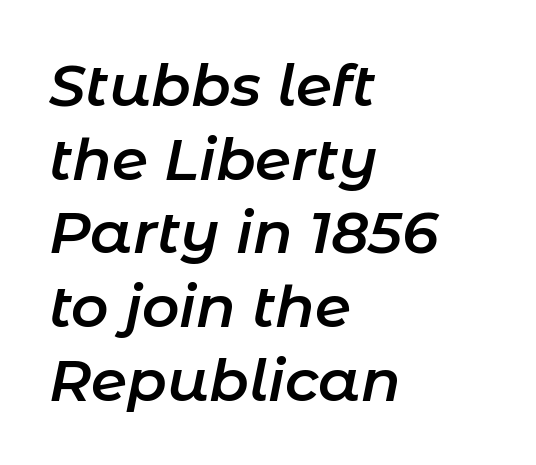
{"italic": "yes", "lean": "right", "slant_degrees": 11, "bold": "semi", "weight": "semibold", "width": "normal", "stroke_contrast": "low", "x_height": "medium", "monospaced": "no", "underline": "no", "align": "left", "line_spacing": "normal", "line_spacing_ratio": 1.27, "letter_spacing": "normal", "letter_spacing_em": 0.0, "glyph_px": 58}
